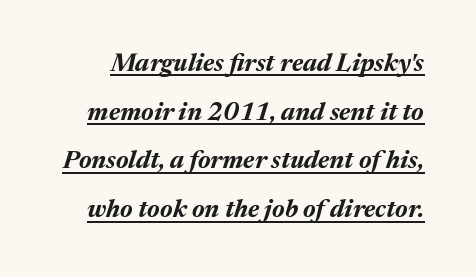
Q: Is the text bold? A: Yes.
Q: Is the text italic (slanted)? A: Yes, it leans right by about 17 degrees.
Q: Is the text underlined? A: Yes.
Q: Is the spacing between letters normal or unusually wide? A: Normal.
Q: Is the spacing between lines tight, normal or loose? A: Loose.
